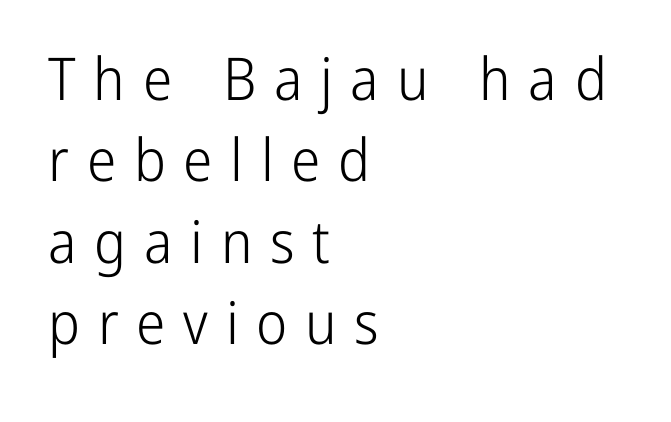
Ascenders rise straight up at ninety degrees. Successive baselines arrive at the customary interval. Unbolded letterforms with no extra heft. The face used here is proportionally spaced, like ordinary book or web type. Clear beneath every line of the passage.
